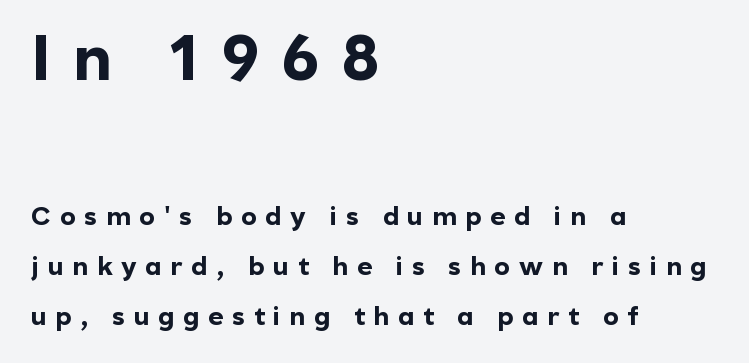
Varying glyph widths throughout — classic text-font behaviour. Nope, not italic — everything's standing straight. The tracking reads as deliberately expanded to a designer's eye. A sans-serif font was chosen for this passage. A full-strength bold gives these letters their thick strokes.
